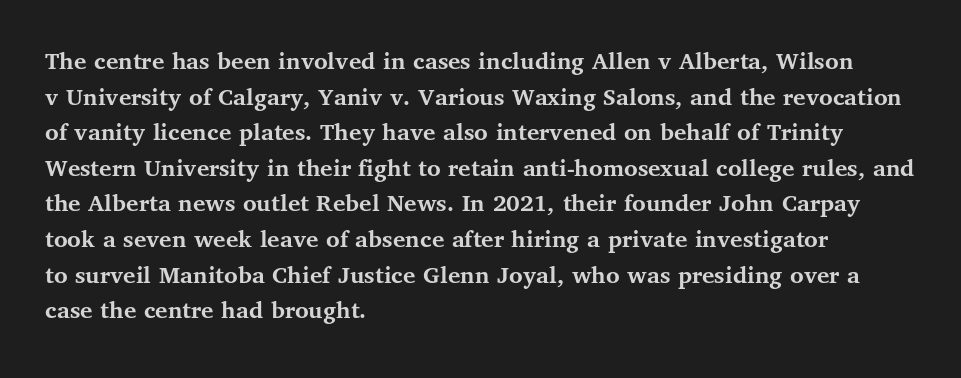
Descenders are the only things crossing below the line. Weight: bold. The tracking reads as untouched default to a designer's eye. A typesetter would mark this as roman, not italic.
